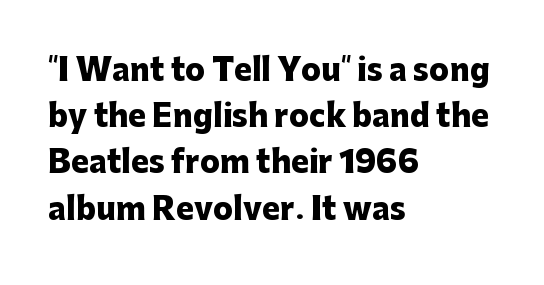
Q: Is the text bold? A: Yes.
Q: Is the text italic (slanted)? A: No, it is upright.
Q: Is the typeface a serif or a sans-serif typeface? A: Sans-serif.
Q: Is the text underlined? A: No.
Q: How is the paragraph aligned? A: Left-aligned.
Q: Is the spacing between letters normal or unusually wide? A: Normal.
Q: Is the spacing between lines tight, normal or loose? A: Normal.
Q: Width (condensed, normal, or wide)? A: Normal.
Q: Stroke contrast? A: Low.
Q: x-height? A: Medium.
Q: Monospaced? A: No.
